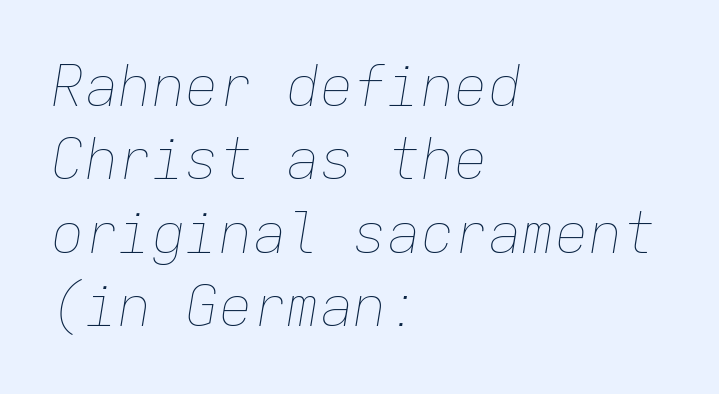
Q: Is the text bold? A: No.
Q: Is the text italic (slanted)? A: Yes, it leans right by about 9 degrees.
Q: Is the text underlined? A: No.
Q: How is the paragraph aligned? A: Left-aligned.
Q: Is the spacing between letters normal or unusually wide? A: Normal.
Q: Is the spacing between lines tight, normal or loose? A: Normal.
Q: Width (condensed, normal, or wide)? A: Normal.
Q: Stroke contrast? A: Low.
Q: x-height? A: Medium.
Q: Monospaced? A: Yes.
